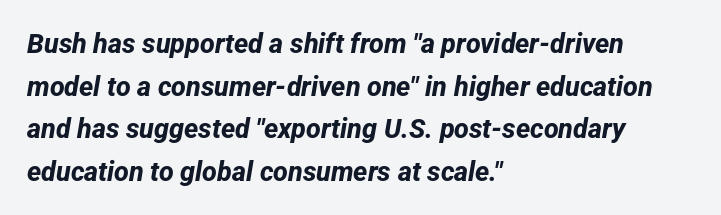
The image shows 27 px bold type; set left-aligned, normal line spacing (1.58x), normal letter spacing, not underlined.
